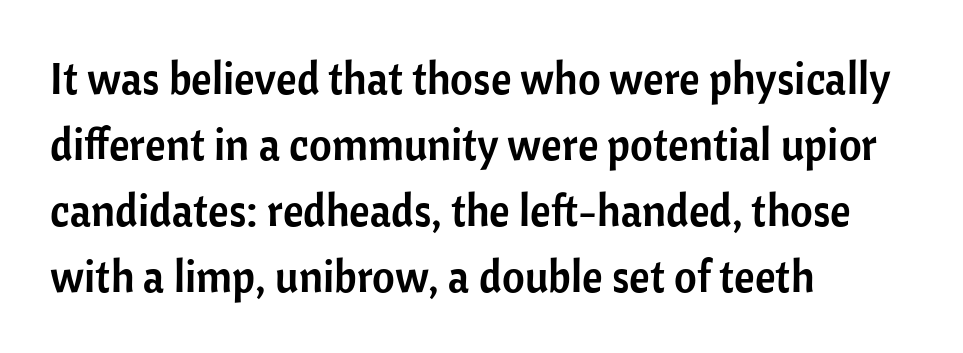
{"serif": "no", "italic": "no", "width": "normal", "stroke_contrast": "low", "x_height": "medium", "monospaced": "no", "underline": "no", "align": "left", "line_spacing": "normal", "line_spacing_ratio": 1.5, "letter_spacing": "normal", "letter_spacing_em": 0.0, "glyph_px": 44}
